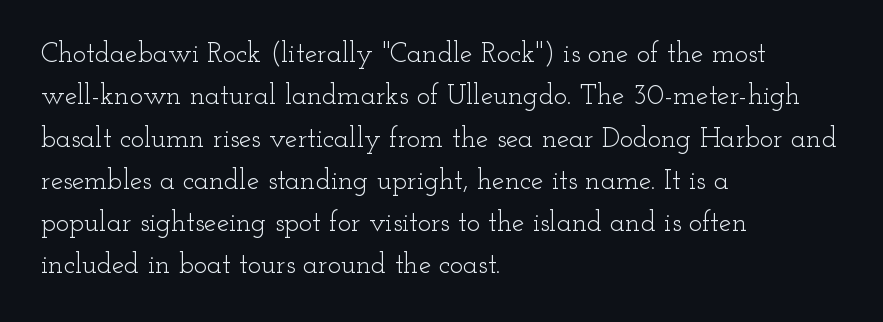
{"serif": "yes", "italic": "no", "bold": "no", "weight": "light", "width": "wide", "stroke_contrast": "low", "x_height": "small", "monospaced": "no", "underline": "no", "align": "left", "line_spacing": "normal", "line_spacing_ratio": 1.51, "letter_spacing": "normal", "letter_spacing_em": 0.0, "glyph_px": 28}
